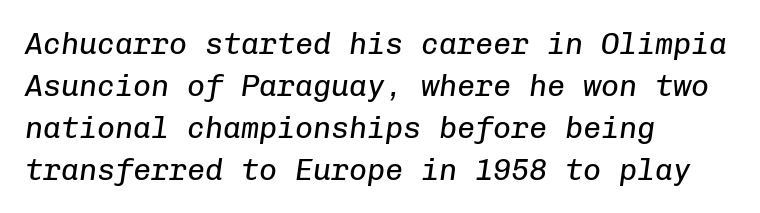
Q: Is the text bold? A: No.
Q: Is the text italic (slanted)? A: Yes, it leans right by about 8 degrees.
Q: Is the text underlined? A: No.
Q: How is the paragraph aligned? A: Left-aligned.
Q: Is the spacing between letters normal or unusually wide? A: Normal.
Q: Is the spacing between lines tight, normal or loose? A: Normal.
Q: Width (condensed, normal, or wide)? A: Normal.
Q: Stroke contrast? A: Low.
Q: x-height? A: Medium.
Q: Monospaced? A: Yes.
